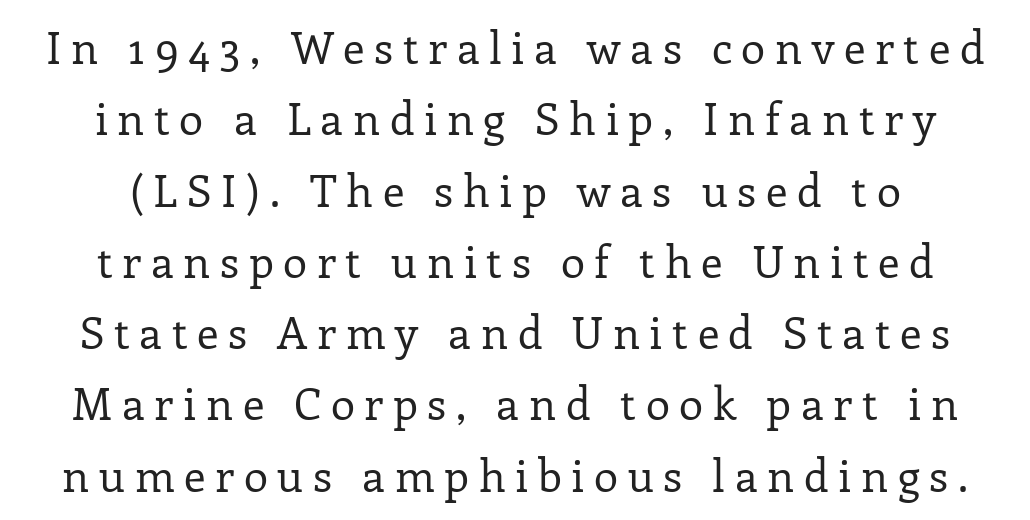
Q: Is the text bold? A: No.
Q: Is the text italic (slanted)? A: No, it is upright.
Q: Is the typeface a serif or a sans-serif typeface? A: Serif.
Q: Is the text underlined? A: No.
Q: How is the paragraph aligned? A: Centered.
Q: Is the spacing between letters normal or unusually wide? A: Unusually wide.
Q: Is the spacing between lines tight, normal or loose? A: Normal.
Q: Width (condensed, normal, or wide)? A: Normal.
Q: Stroke contrast? A: Low.
Q: x-height? A: Medium.
Q: Monospaced? A: No.
